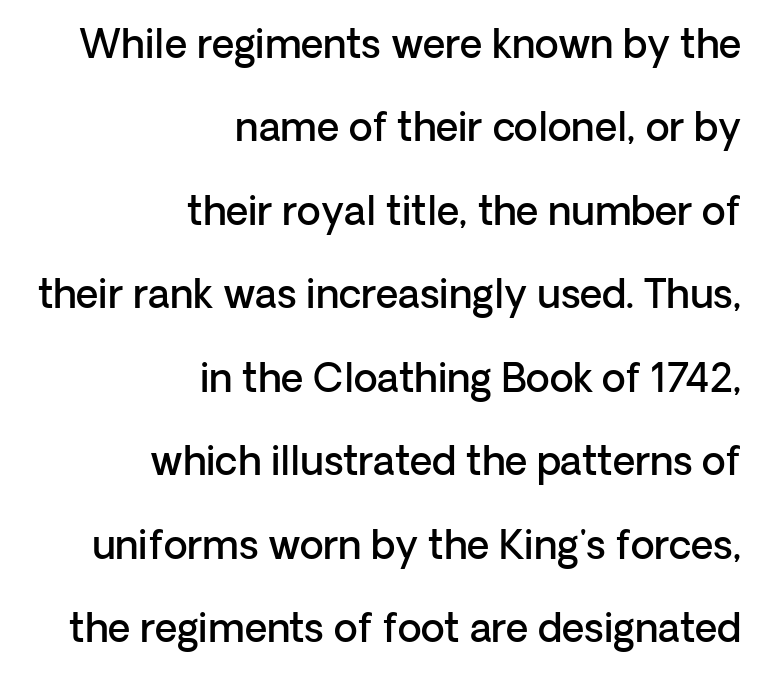
Letter spacing: default. Note: no serifs on the glyphs. Semibold letterforms, between regular and bold. Line spacing here is loose. The letters advance in unequal steps, a hallmark of proportional type.
